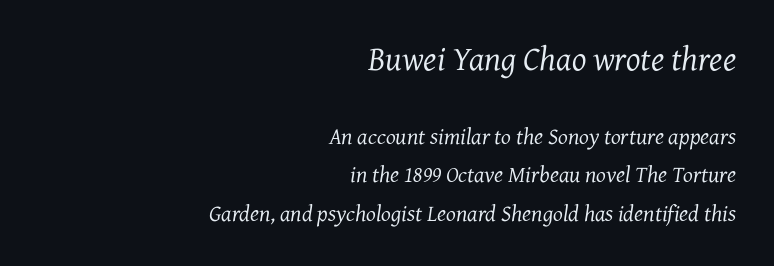
Q: Is the text bold? A: No.
Q: Is the text italic (slanted)? A: Yes, it leans right by about 7 degrees.
Q: Is the typeface a serif or a sans-serif typeface? A: Serif.
Q: Is the text underlined? A: No.
Q: How is the paragraph aligned? A: Right-aligned.
Q: Is the spacing between letters normal or unusually wide? A: Normal.
Q: Is the spacing between lines tight, normal or loose? A: Normal.
Q: Which block of text is set in a larger size, the first (top) or the second (bottom)? A: The first (top) one.
Q: Width (condensed, normal, or wide)? A: Normal.
Q: Stroke contrast? A: Medium.
Q: x-height? A: Medium.
Q: Monospaced? A: No.
